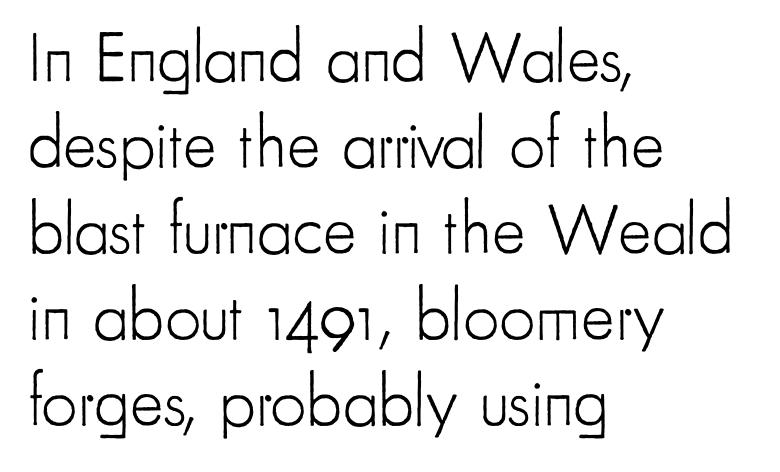
The image shows 71 px light, condensed sans-serif type, upright; set left-aligned, line spacing 1.21x, normal letter spacing, not underlined; low stroke contrast and a small x-height.
